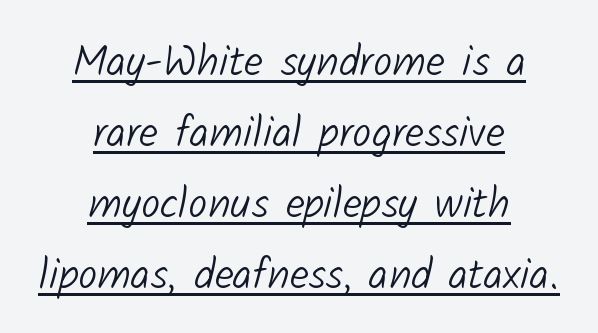
Note: no serifs on the glyphs. These lines sit exactly where default settings would place them. Is there an underline? Yes — a line sits under the letters. Look at the tracking — it's just the regular setting, nothing added. The passage shown is typed in a proportional face where columns would drift.
